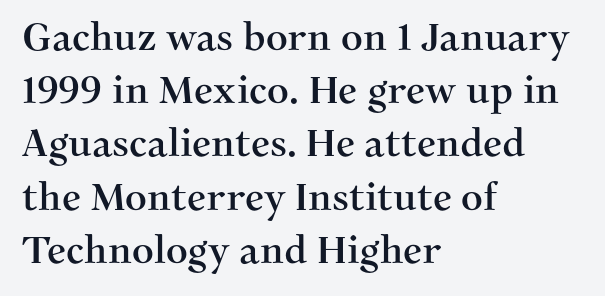
Q: Is the text italic (slanted)? A: No, it is upright.
Q: Is the typeface a serif or a sans-serif typeface? A: Serif.
Q: Is the text underlined? A: No.
Q: How is the paragraph aligned? A: Left-aligned.
Q: Is the spacing between letters normal or unusually wide? A: Normal.
Q: Is the spacing between lines tight, normal or loose? A: Normal.
Q: Width (condensed, normal, or wide)? A: Normal.
Q: Stroke contrast? A: Medium.
Q: x-height? A: Medium.
Q: Monospaced? A: No.
